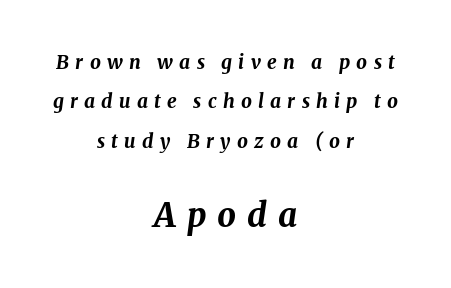
Q: Is the text bold? A: Yes.
Q: Is the text italic (slanted)? A: Yes, it leans right by about 8 degrees.
Q: Is the text underlined? A: No.
Q: How is the paragraph aligned? A: Centered.
Q: Is the spacing between letters normal or unusually wide? A: Unusually wide.
Q: Is the spacing between lines tight, normal or loose? A: Loose.
Q: Which block of text is set in a larger size, the first (top) or the second (bottom)? A: The second (bottom) one.
Q: Width (condensed, normal, or wide)? A: Normal.
Q: Stroke contrast? A: Medium.
Q: x-height? A: Medium.
Q: Monospaced? A: No.
